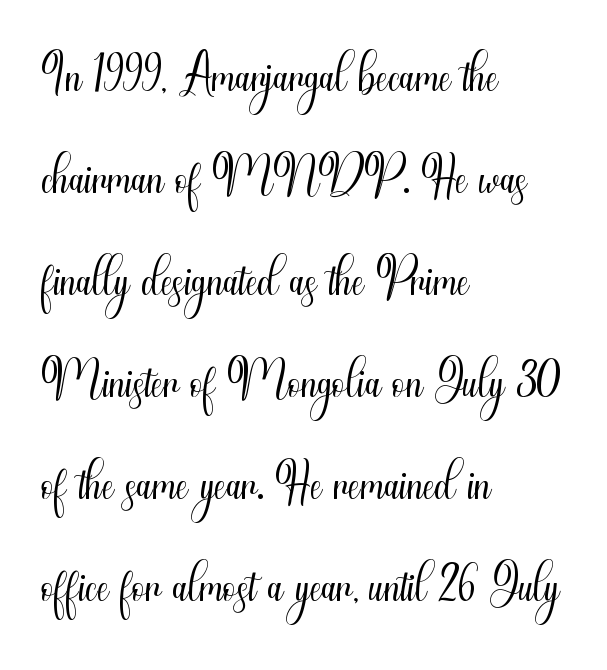
The image shows 75 px light, condensed sans-serif type; set left-aligned, normal line spacing (1.36x), normal letter spacing, not underlined; medium stroke contrast and a small x-height.
